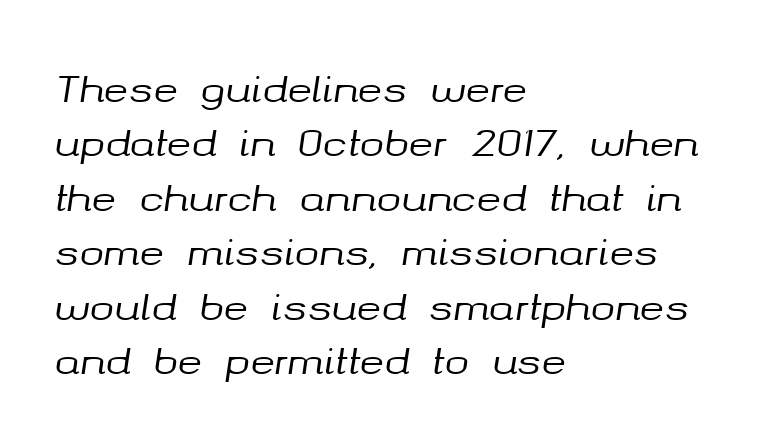
Q: Is the text italic (slanted)? A: Yes, it leans right by about 8 degrees.
Q: Is the text underlined? A: No.
Q: How is the paragraph aligned? A: Left-aligned.
Q: Is the spacing between letters normal or unusually wide? A: Normal.
Q: Is the spacing between lines tight, normal or loose? A: Normal.
Q: Width (condensed, normal, or wide)? A: Normal.
Q: Stroke contrast? A: Medium.
Q: x-height? A: Medium.
Q: Monospaced? A: No.
